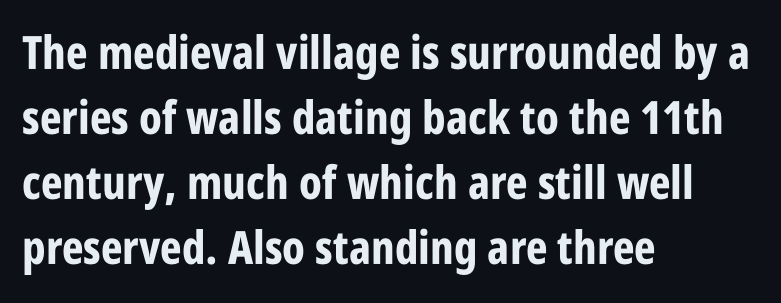
The image shows 46 px bold, condensed sans-serif type, upright; set left-aligned, normal line spacing (1.41x), normal letter spacing, not underlined; low stroke contrast and a large x-height.
